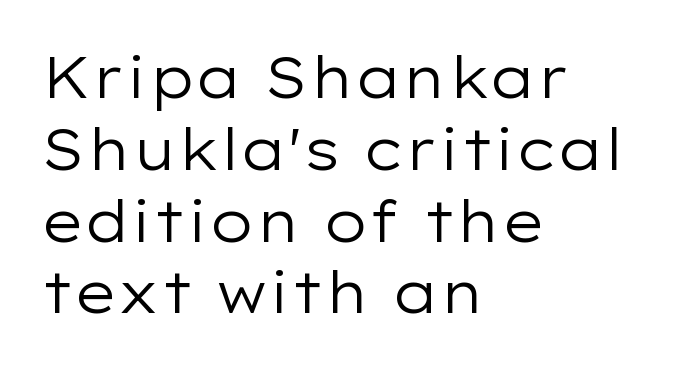
Q: Is the text bold? A: No.
Q: Is the text italic (slanted)? A: No, it is upright.
Q: Is the typeface a serif or a sans-serif typeface? A: Sans-serif.
Q: Is the text underlined? A: No.
Q: How is the paragraph aligned? A: Left-aligned.
Q: Is the spacing between letters normal or unusually wide? A: Normal.
Q: Is the spacing between lines tight, normal or loose? A: Normal.
Q: Width (condensed, normal, or wide)? A: Wide.
Q: Stroke contrast? A: Low.
Q: x-height? A: Medium.
Q: Monospaced? A: No.
